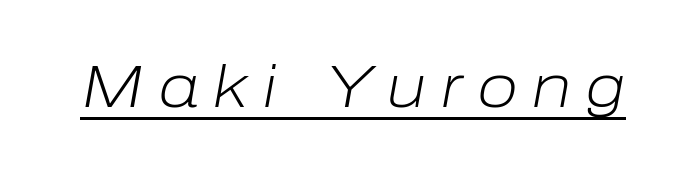
Q: Is the text bold? A: No.
Q: Is the text italic (slanted)? A: Yes, it leans right by about 10 degrees.
Q: Is the text underlined? A: Yes.
Q: Is the spacing between letters normal or unusually wide? A: Unusually wide.
Q: Width (condensed, normal, or wide)? A: Normal.
Q: Stroke contrast? A: Low.
Q: x-height? A: Medium.
Q: Monospaced? A: No.
